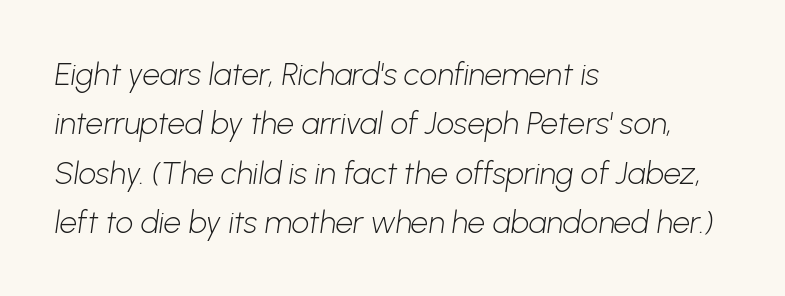
{"serif": "no", "bold": "no", "weight": "light", "width": "normal", "stroke_contrast": "low", "x_height": "medium", "monospaced": "no", "underline": "no", "align": "left", "line_spacing": "normal", "line_spacing_ratio": 1.59, "letter_spacing": "normal", "letter_spacing_em": 0.0, "glyph_px": 31}
